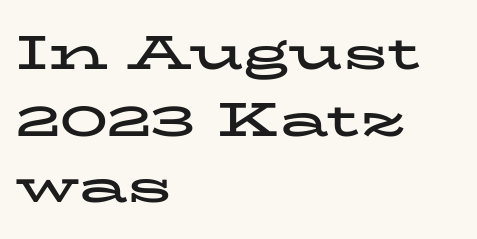
{"serif": "yes", "italic": "no", "bold": "yes", "weight": "bold", "width": "wide", "stroke_contrast": "low", "x_height": "medium", "monospaced": "no", "underline": "no", "align": "left", "line_spacing": "normal", "line_spacing_ratio": 1.42, "letter_spacing": "normal", "letter_spacing_em": 0.0, "glyph_px": 47}
